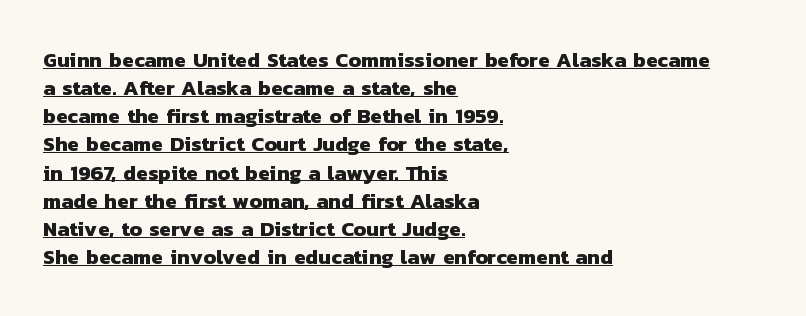
{"bold": "yes", "underline": "yes", "align": "left", "line_spacing": "normal", "line_spacing_ratio": 1.34, "letter_spacing": "normal", "letter_spacing_em": 0.0, "glyph_px": 21}
